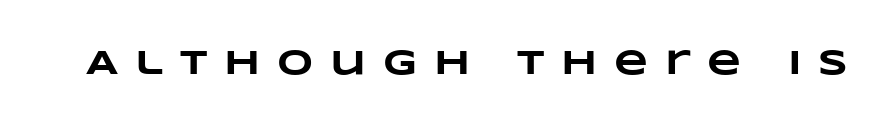
{"bold": "yes", "weight": "heavy", "width": "wide", "stroke_contrast": "low", "x_height": "large", "monospaced": "no", "underline": "no", "letter_spacing": "wide", "letter_spacing_em": 0.48, "glyph_px": 35}
